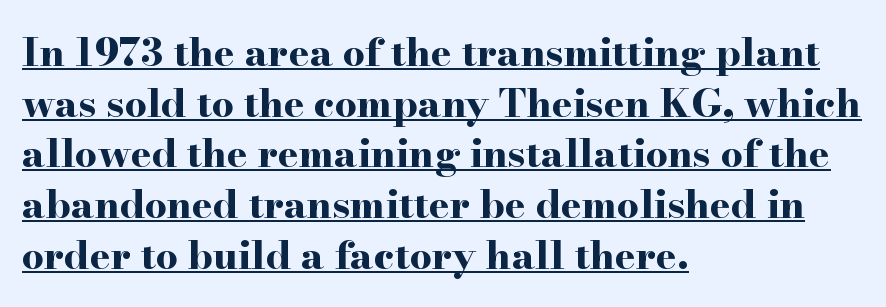
There is no visible air inserted between adjacent glyphs. This is the regular roman posture of the typeface. Looks like regular typesetting: each glyph gets only the width it needs. Plenty of ink on the page — the face is bold. Stroke terminals: seriffed. One glance says typical: line gaps are just what's usual.
